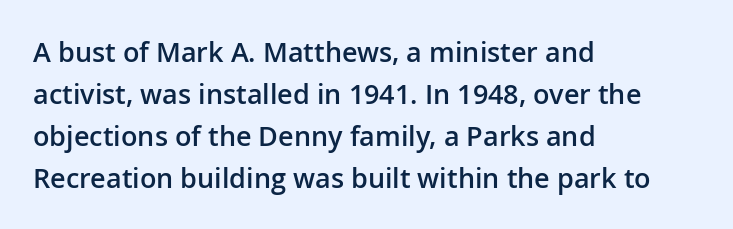
{"italic": "no", "bold": "semi", "underline": "no", "align": "left", "line_spacing": "normal", "line_spacing_ratio": 1.55, "letter_spacing": "normal", "letter_spacing_em": 0.0, "glyph_px": 27}
